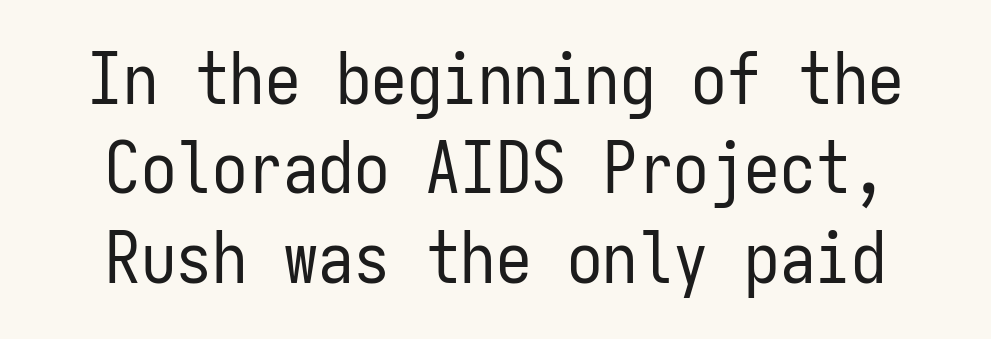
The image shows 71 px regular-weight, condensed sans-serif type, upright, monospaced; set centered, normal line spacing (1.26x), normal letter spacing, not underlined; low stroke contrast and a medium x-height.
